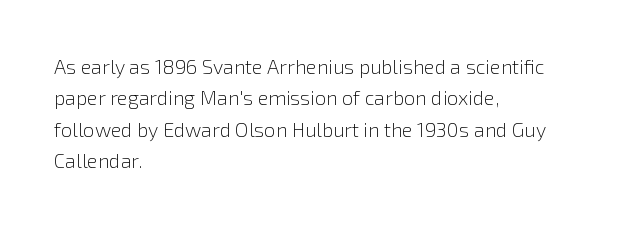
The image shows 20 px text type, upright; set left-aligned, normal line spacing (1.57x), normal letter spacing, not underlined.
